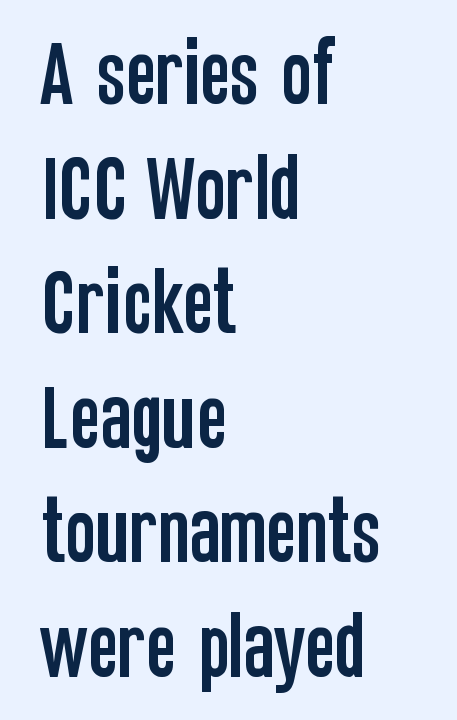
The image shows 73 px condensed sans-serif type, upright; set left-aligned, normal line spacing (1.57x), normal letter spacing, not underlined; low stroke contrast and a large x-height.
